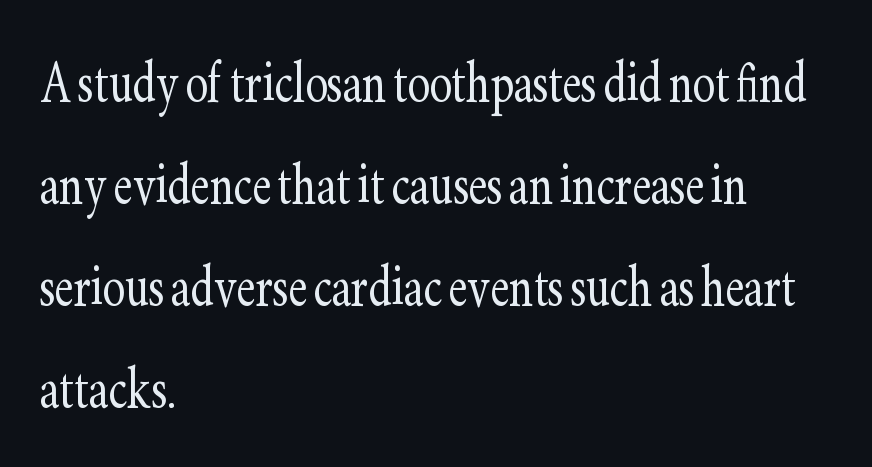
Q: Is the text bold? A: No.
Q: Is the text italic (slanted)? A: No, it is upright.
Q: Is the typeface a serif or a sans-serif typeface? A: Serif.
Q: Is the text underlined? A: No.
Q: How is the paragraph aligned? A: Left-aligned.
Q: Is the spacing between letters normal or unusually wide? A: Normal.
Q: Is the spacing between lines tight, normal or loose? A: Normal.
Q: Width (condensed, normal, or wide)? A: Condensed.
Q: Stroke contrast? A: Low.
Q: x-height? A: Small.
Q: Monospaced? A: No.
